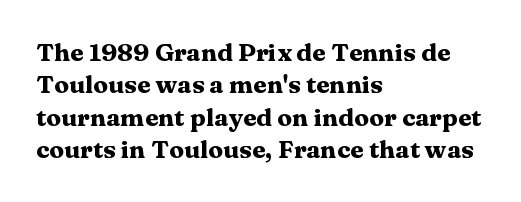
{"italic": "no", "bold": "yes", "underline": "no", "align": "left", "line_spacing": "normal", "line_spacing_ratio": 1.3, "letter_spacing": "normal", "letter_spacing_em": 0.0, "glyph_px": 25}
